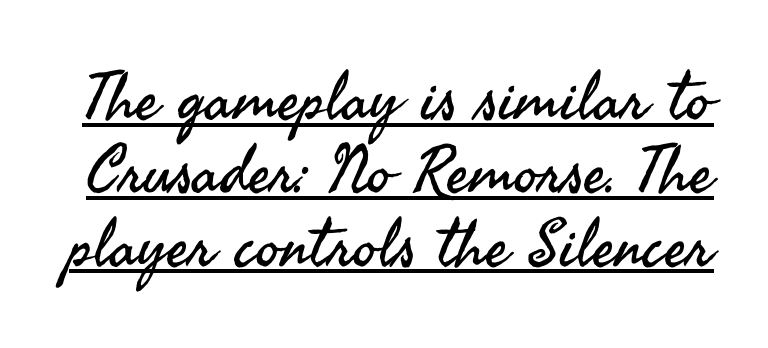
A continuous stroke trails under the words, as in a hyperlink. Characters follow at the spacing the type designer built in. A typesetter would label this face a sans. The face looks like a standard text weight, possibly lighter. Each new line begins almost immediately beneath the previous one.
